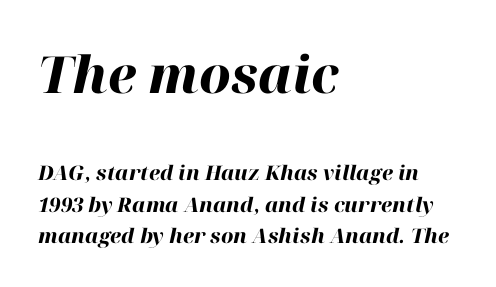
Q: Is the text bold? A: Yes.
Q: Is the text italic (slanted)? A: Yes, it leans right by about 12 degrees.
Q: Is the text underlined? A: No.
Q: How is the paragraph aligned? A: Left-aligned.
Q: Is the spacing between letters normal or unusually wide? A: Normal.
Q: Is the spacing between lines tight, normal or loose? A: Normal.
Q: Which block of text is set in a larger size, the first (top) or the second (bottom)? A: The first (top) one.
Q: Width (condensed, normal, or wide)? A: Normal.
Q: Stroke contrast? A: High.
Q: x-height? A: Medium.
Q: Monospaced? A: No.
